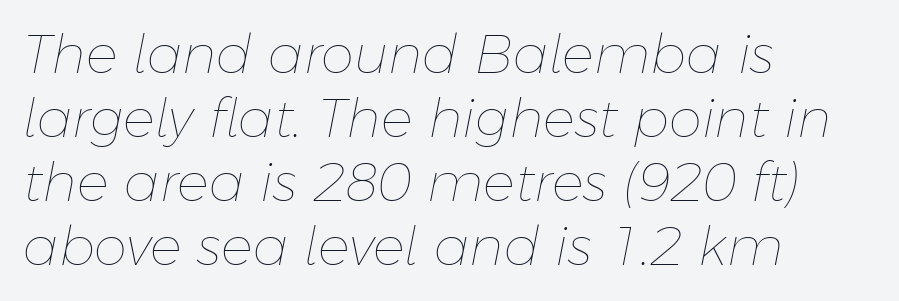
{"italic": "yes", "lean": "right", "slant_degrees": 11, "bold": "no", "weight": "thin", "width": "normal", "stroke_contrast": "low", "x_height": "medium", "monospaced": "no", "underline": "no", "align": "left", "line_spacing_ratio": 1.21, "letter_spacing": "normal", "letter_spacing_em": 0.0, "glyph_px": 53}
